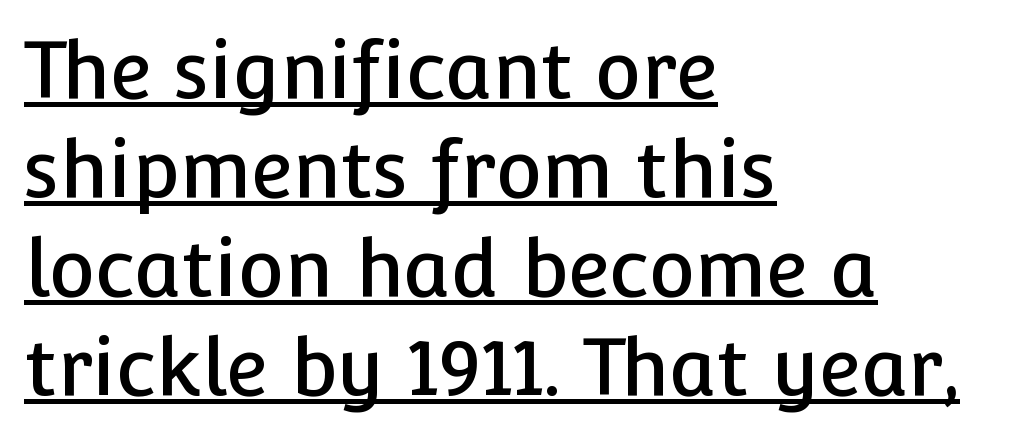
The image shows 78 px sans-serif type, upright; set left-aligned, normal line spacing (1.27x), normal letter spacing, underlined; low stroke contrast and a medium x-height.
